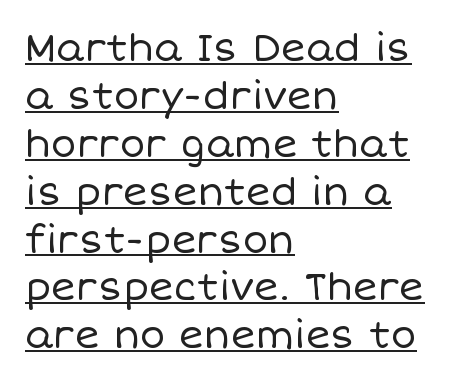
No heavy texture on the line: the type isn't bold. Emphasis is given by a line drawn under the lettering. The letterforms sit shoulder to shoulder at normal distance. Designer's note — italics off, roman on.
